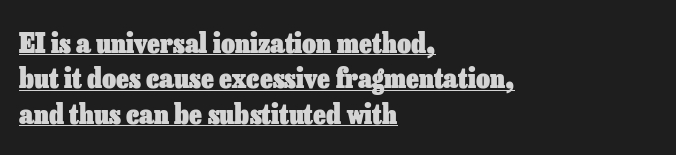
Bold? Absolutely — the strokes are thick and heavy. This is underlined copy, the kind a proofreader might mark for attention. The type is set solid horizontally, with unmodified tracking. Nope, not italic — everything's standing straight. Compared with a centered layout, this one pins lines to the left instead. What's the leading like? Ordinary, nothing unusual.
